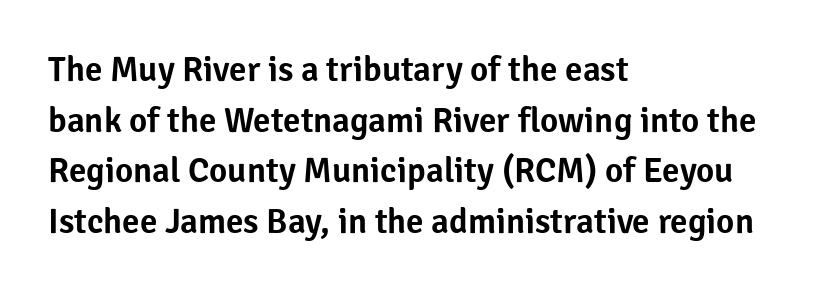
{"serif": "no", "italic": "no", "width": "normal", "stroke_contrast": "low", "x_height": "medium", "monospaced": "no", "underline": "no", "align": "left", "line_spacing": "normal", "line_spacing_ratio": 1.45, "letter_spacing": "normal", "letter_spacing_em": 0.0, "glyph_px": 35}
